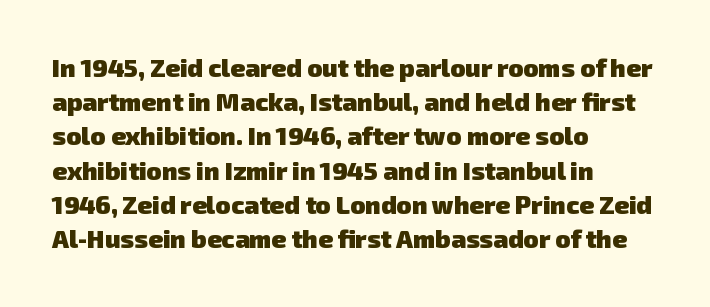
Q: Is the text bold? A: Yes.
Q: Is the text underlined? A: No.
Q: How is the paragraph aligned? A: Left-aligned.
Q: Is the spacing between letters normal or unusually wide? A: Normal.
Q: Is the spacing between lines tight, normal or loose? A: Normal.
